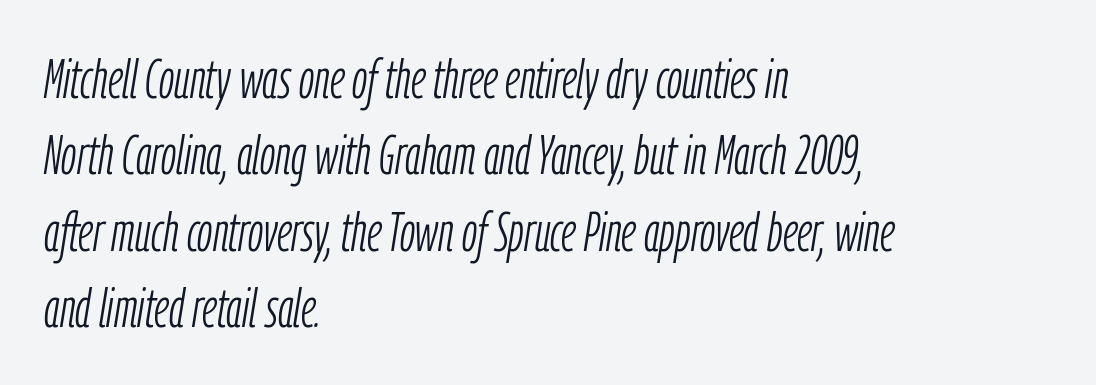
Quick note: interline space is typical. Compared with a typical body face, this is equally light or lighter still. The ragged edge is on the right, which tells us the setting is flush left. The strip under each line holds only bare page.
